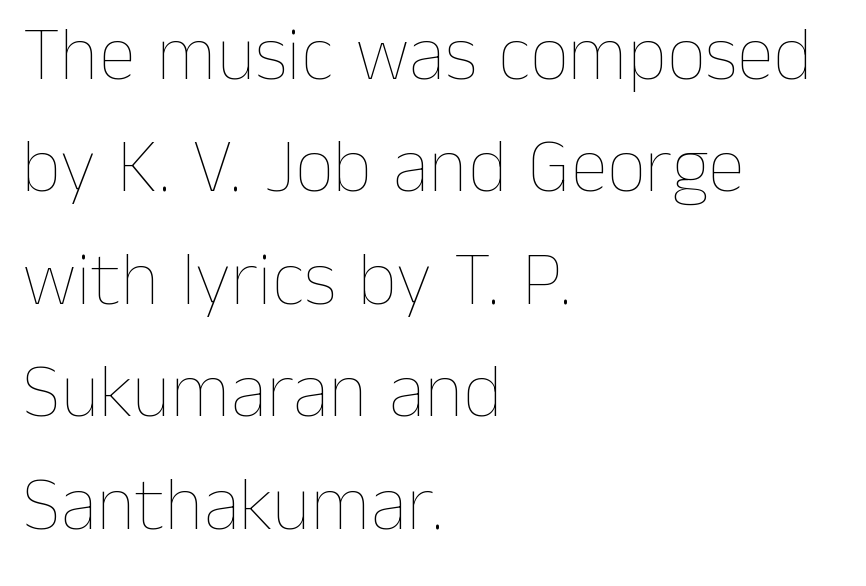
The type is set solid horizontally, with unmodified tracking. Vertical strokes here are truly vertical. Summary of vertical rhythm: regular, with standard interline spacing. Proportional: the letters do not fall into vertical columns. A bare baseline throughout the passage. Nothing heavy about these letters — not bold at all.
